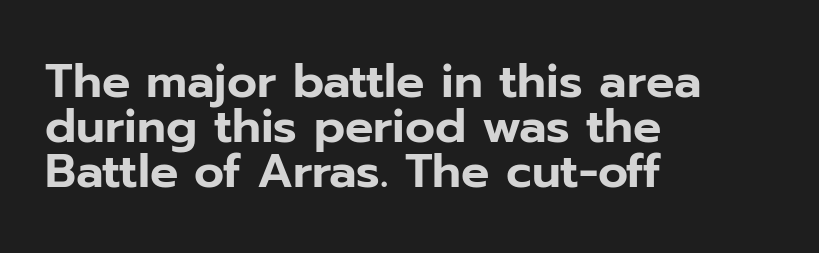
Q: Is the text italic (slanted)? A: No, it is upright.
Q: Is the typeface a serif or a sans-serif typeface? A: Sans-serif.
Q: Is the text underlined? A: No.
Q: How is the paragraph aligned? A: Left-aligned.
Q: Is the spacing between letters normal or unusually wide? A: Normal.
Q: Is the spacing between lines tight, normal or loose? A: Tight.
Q: Width (condensed, normal, or wide)? A: Normal.
Q: Stroke contrast? A: Low.
Q: x-height? A: Medium.
Q: Monospaced? A: No.
